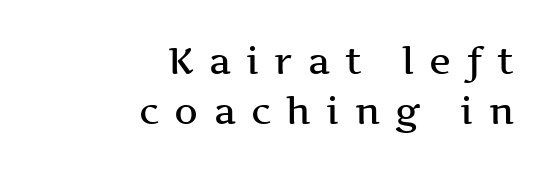
{"serif": "yes", "italic": "no", "width": "wide", "stroke_contrast": "medium", "x_height": "medium", "monospaced": "no", "underline": "no", "align": "right", "line_spacing": "normal", "line_spacing_ratio": 1.36, "letter_spacing": "wide", "letter_spacing_em": 0.41, "glyph_px": 37}
